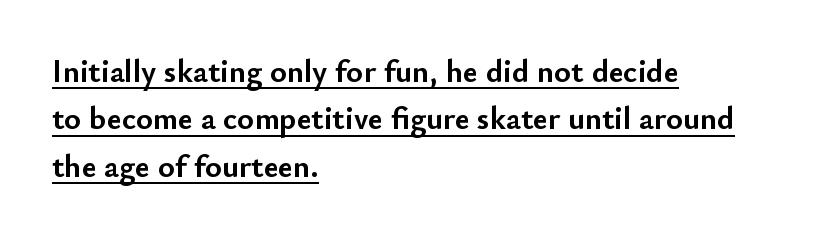
{"serif": "no", "italic": "no", "bold": "yes", "weight": "semibold", "width": "normal", "stroke_contrast": "low", "x_height": "small", "monospaced": "no", "underline": "yes", "align": "left", "line_spacing": "normal", "line_spacing_ratio": 1.48, "letter_spacing": "normal", "letter_spacing_em": 0.0, "glyph_px": 32}
